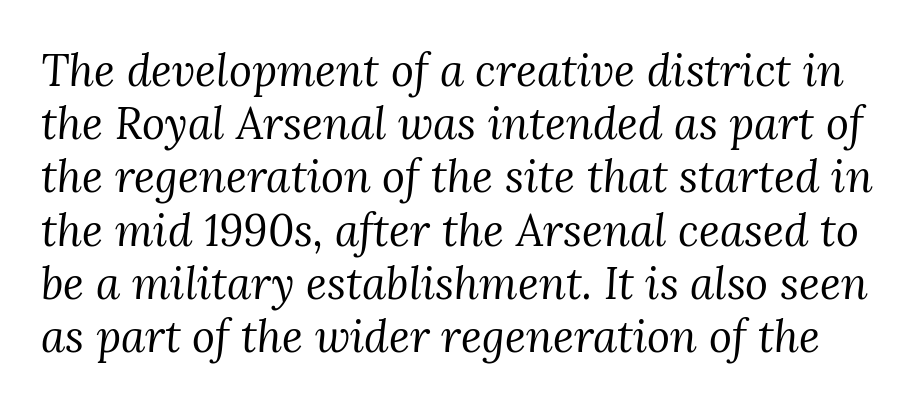
No extra tracking has been applied to these lines. Honestly, there is no underline to notice here at all. Stroke thickness stays within the range of a standard reading face or lighter. Serifs: yes, visible at the terminals of the letterforms. These lines are rendered in a variable-pitch font.
